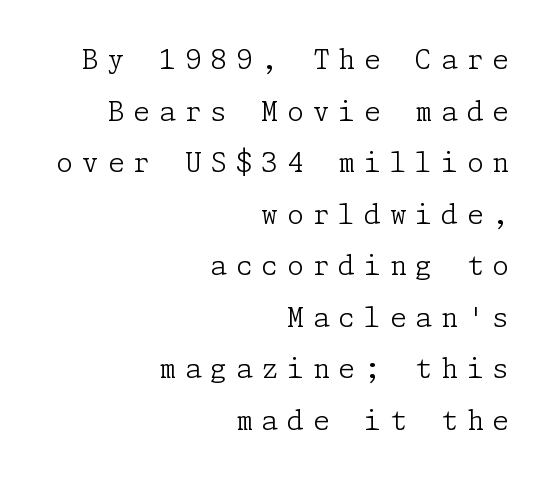
{"italic": "no", "bold": "no", "underline": "no", "align": "right", "line_spacing": "loose", "line_spacing_ratio": 1.91, "letter_spacing": "wide", "letter_spacing_em": 0.33, "glyph_px": 27}
